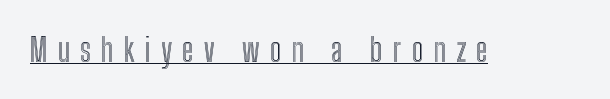
{"italic": "no", "width": "condensed", "x_height": "medium", "monospaced": "no", "underline": "yes", "letter_spacing": "wide", "letter_spacing_em": 0.32, "glyph_px": 32}
